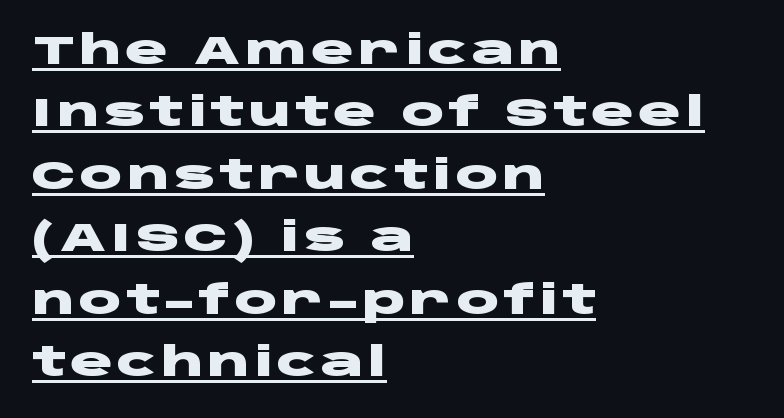
Q: Is the text bold? A: Yes.
Q: Is the text italic (slanted)? A: No, it is upright.
Q: Is the typeface a serif or a sans-serif typeface? A: Sans-serif.
Q: Is the text underlined? A: Yes.
Q: How is the paragraph aligned? A: Left-aligned.
Q: Is the spacing between lines tight, normal or loose? A: Normal.
Q: Width (condensed, normal, or wide)? A: Wide.
Q: Stroke contrast? A: Low.
Q: x-height? A: Large.
Q: Monospaced? A: No.
